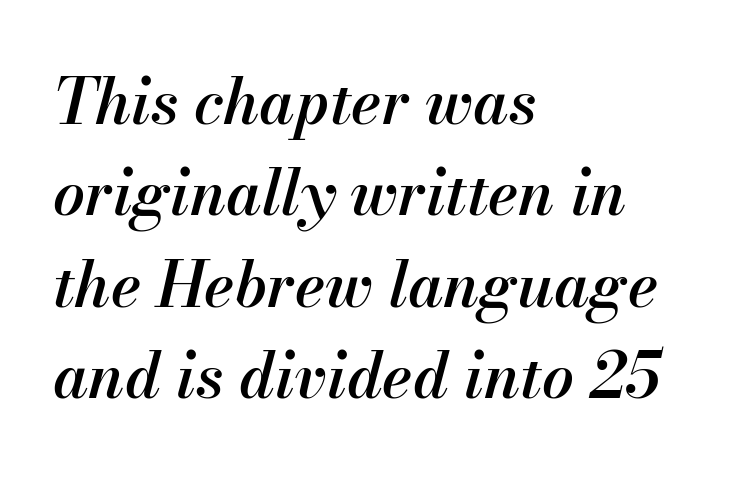
{"italic": "yes", "lean": "right", "slant_degrees": 13, "bold": "semi", "weight": "semibold", "width": "normal", "stroke_contrast": "medium", "x_height": "small", "monospaced": "no", "underline": "no", "align": "left", "line_spacing": "normal", "line_spacing_ratio": 1.45, "letter_spacing": "normal", "letter_spacing_em": 0.0, "glyph_px": 63}
